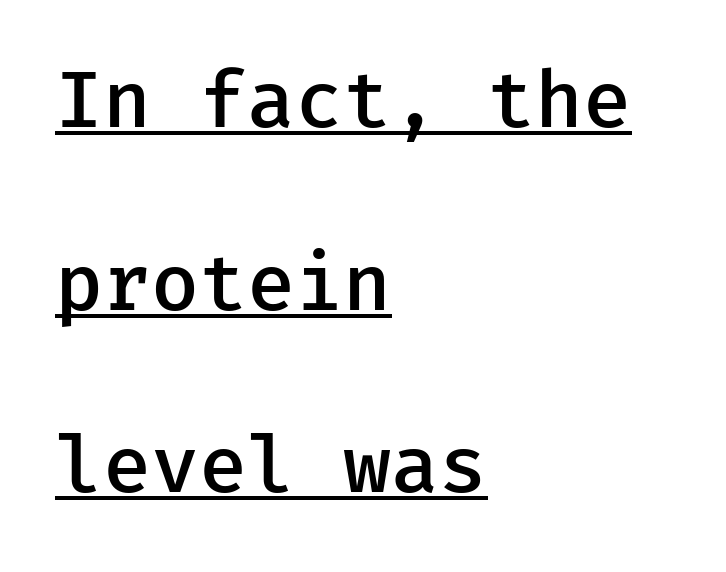
These lines keep a tight, regular rhythm from letter to letter. The letters march in equal steps, a hallmark of fixed-pitch type. Vertically, the passage feels expansive, rows floating well apart. A typesetter would mark this as roman, not italic. Every letter is mildly thick-stroked: semibold rather than bold.
